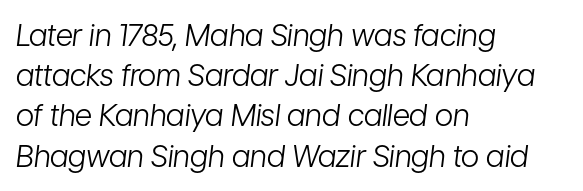
{"italic": "yes", "lean": "right", "slant_degrees": 7, "bold": "no", "weight": "light", "width": "condensed", "stroke_contrast": "low", "x_height": "medium", "monospaced": "no", "underline": "no", "align": "left", "line_spacing": "normal", "line_spacing_ratio": 1.34, "letter_spacing": "normal", "letter_spacing_em": 0.0, "glyph_px": 30}
